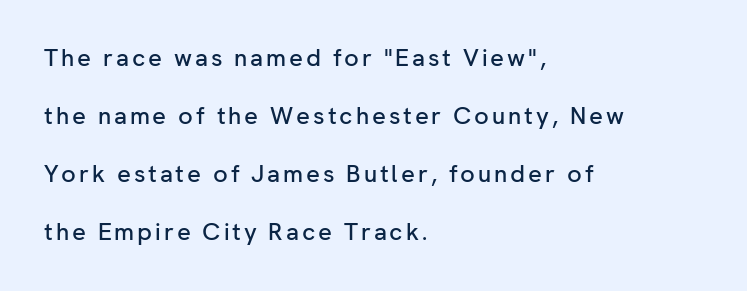
Q: Is the text italic (slanted)? A: No, it is upright.
Q: Is the text underlined? A: No.
Q: How is the paragraph aligned? A: Left-aligned.
Q: Is the spacing between lines tight, normal or loose? A: Loose.
